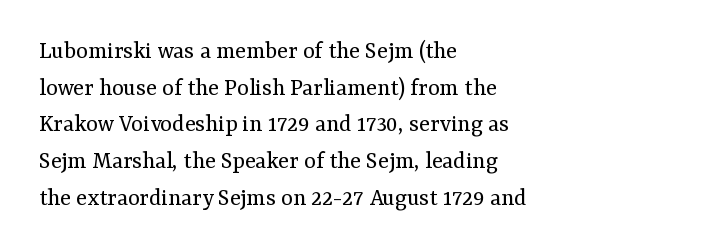
Q: Is the text bold? A: No.
Q: Is the text italic (slanted)? A: No, it is upright.
Q: Is the text underlined? A: No.
Q: How is the paragraph aligned? A: Left-aligned.
Q: Is the spacing between letters normal or unusually wide? A: Normal.
Q: Is the spacing between lines tight, normal or loose? A: Normal.
